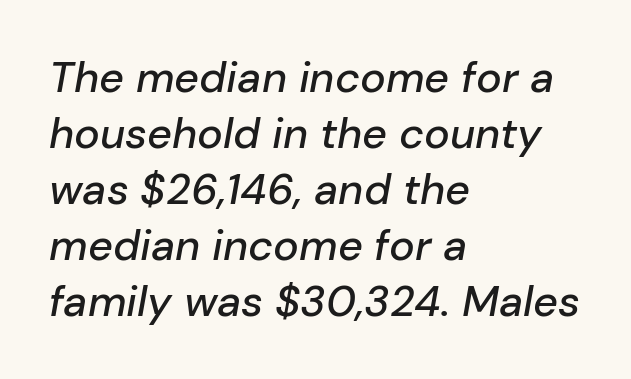
Q: Is the text italic (slanted)? A: Yes, it leans right by about 10 degrees.
Q: Is the text underlined? A: No.
Q: How is the paragraph aligned? A: Left-aligned.
Q: Is the spacing between letters normal or unusually wide? A: Normal.
Q: Is the spacing between lines tight, normal or loose? A: Normal.
Q: Width (condensed, normal, or wide)? A: Normal.
Q: Stroke contrast? A: Low.
Q: x-height? A: Medium.
Q: Monospaced? A: No.
